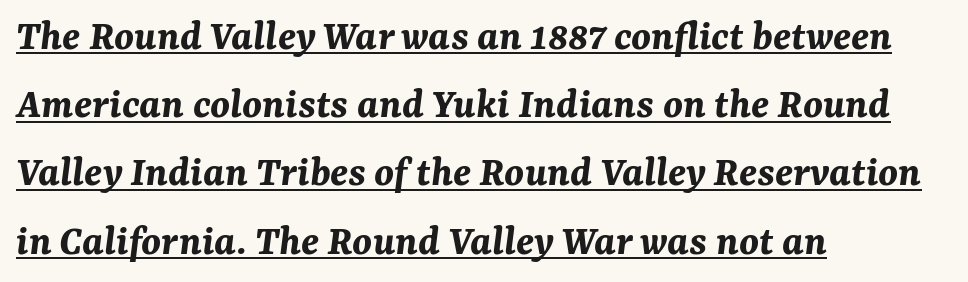
{"italic": "yes", "lean": "right", "slant_degrees": 7, "bold": "yes", "weight": "bold", "width": "normal", "stroke_contrast": "medium", "x_height": "medium", "monospaced": "no", "underline": "yes", "align": "left", "line_spacing": "normal", "line_spacing_ratio": 1.55, "letter_spacing": "normal", "letter_spacing_em": 0.0, "glyph_px": 44}
